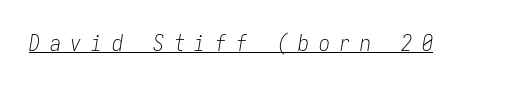
{"italic": "yes", "lean": "right", "slant_degrees": 9, "bold": "no", "underline": "yes", "letter_spacing": "wide", "letter_spacing_em": 0.44, "glyph_px": 22}
